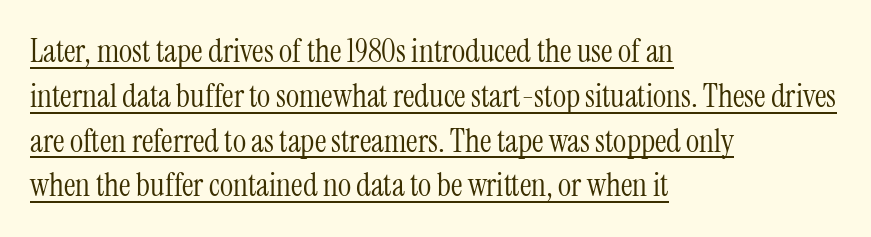
Q: Is the text bold? A: No.
Q: Is the text italic (slanted)? A: No, it is upright.
Q: Is the typeface a serif or a sans-serif typeface? A: Serif.
Q: Is the text underlined? A: Yes.
Q: How is the paragraph aligned? A: Left-aligned.
Q: Is the spacing between letters normal or unusually wide? A: Normal.
Q: Is the spacing between lines tight, normal or loose? A: Normal.
Q: Width (condensed, normal, or wide)? A: Condensed.
Q: Stroke contrast? A: Medium.
Q: x-height? A: Medium.
Q: Monospaced? A: No.
